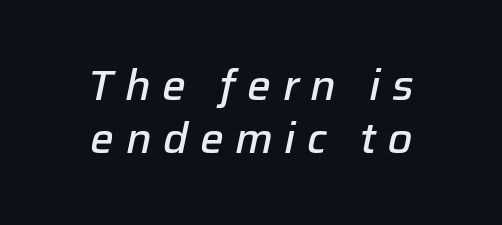
Q: Is the text bold? A: Semi-bold.
Q: Is the text italic (slanted)? A: Yes, it leans right by about 12 degrees.
Q: Is the text underlined? A: No.
Q: How is the paragraph aligned? A: Centered.
Q: Is the spacing between letters normal or unusually wide? A: Unusually wide.
Q: Is the spacing between lines tight, normal or loose? A: Normal.
Q: Width (condensed, normal, or wide)? A: Normal.
Q: Stroke contrast? A: Low.
Q: x-height? A: Medium.
Q: Monospaced? A: No.
